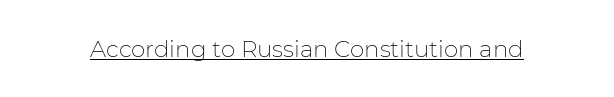
{"italic": "no", "bold": "no", "underline": "yes", "letter_spacing": "normal", "letter_spacing_em": 0.0, "glyph_px": 23}
